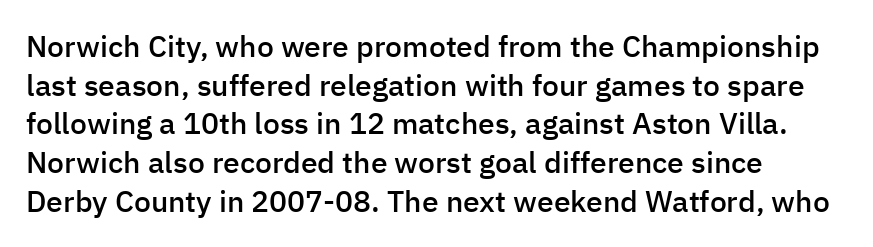
The image shows 30 px semibold sans-serif type, upright; set left-aligned, normal line spacing (1.29x), normal letter spacing, not underlined; low stroke contrast and a medium x-height.
